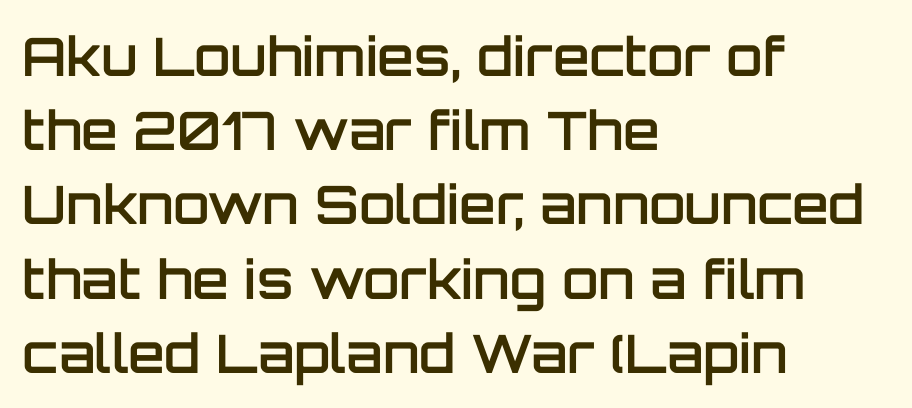
Q: Is the text bold? A: Semi-bold.
Q: Is the text italic (slanted)? A: No, it is upright.
Q: Is the typeface a serif or a sans-serif typeface? A: Sans-serif.
Q: Is the text underlined? A: No.
Q: How is the paragraph aligned? A: Left-aligned.
Q: Is the spacing between letters normal or unusually wide? A: Normal.
Q: Is the spacing between lines tight, normal or loose? A: Normal.
Q: Width (condensed, normal, or wide)? A: Normal.
Q: Stroke contrast? A: Low.
Q: x-height? A: Large.
Q: Monospaced? A: No.
